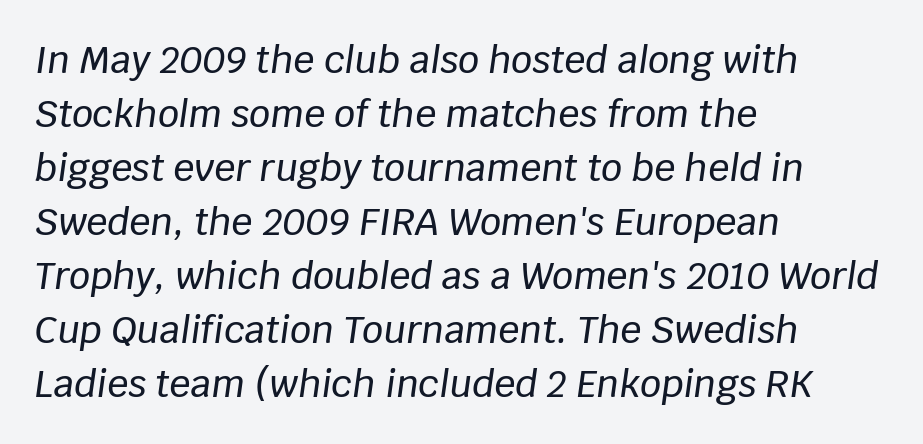
{"italic": "yes", "lean": "right", "slant_degrees": 8, "width": "normal", "stroke_contrast": "low", "x_height": "large", "monospaced": "no", "underline": "no", "align": "left", "line_spacing": "normal", "line_spacing_ratio": 1.46, "letter_spacing": "normal", "letter_spacing_em": 0.0, "glyph_px": 37}
